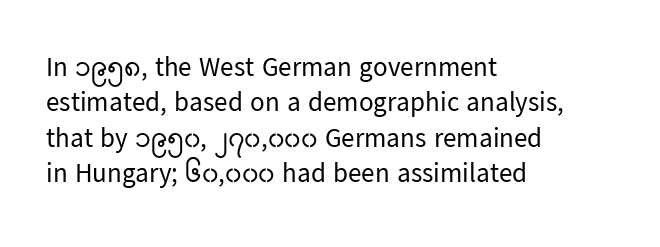
The image shows 27 px text type, upright; set left-aligned, normal line spacing (1.31x), normal letter spacing, not underlined.
